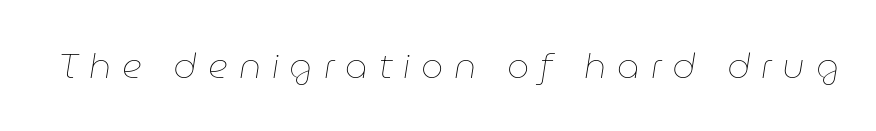
The typeface has the unassuming heft of standard copy or less. A typesetter would call this heavily tracked-out type. The glyphs look as if they've been sheared to an angle. Think of a printed novel: that variable character pitch is what you see here. A clean baseline with only descenders dipping below it.
